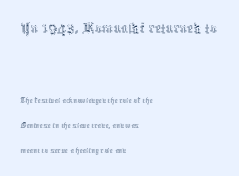
Q: Is the text bold? A: No.
Q: Is the text italic (slanted)? A: No, it is upright.
Q: Is the text underlined? A: No.
Q: How is the paragraph aligned? A: Left-aligned.
Q: Is the spacing between letters normal or unusually wide? A: Normal.
Q: Is the spacing between lines tight, normal or loose? A: Normal.
Q: Which block of text is set in a larger size, the first (top) or the second (bottom)? A: The first (top) one.
Q: Width (condensed, normal, or wide)? A: Condensed.
Q: x-height? A: Medium.
Q: Monospaced? A: No.
